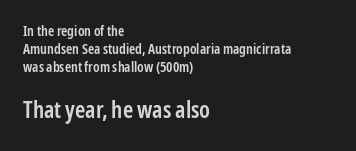
{"italic": "no", "bold": "semi", "underline": "no", "align": "left", "line_spacing": "normal", "line_spacing_ratio": 1.3, "letter_spacing": "normal", "letter_spacing_em": 0.0, "larger_block": "second", "size_ratio": 1.64, "glyph_px": 23}
